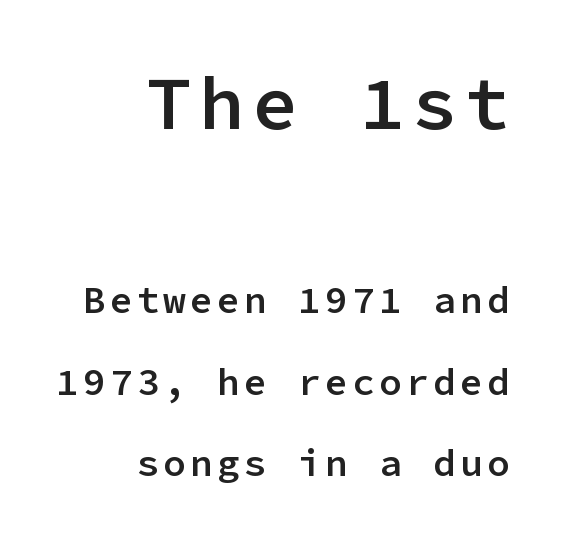
{"serif": "no", "italic": "no", "bold": "semi", "weight": "semibold", "width": "normal", "stroke_contrast": "low", "x_height": "medium", "monospaced": "yes", "underline": "no", "align": "right", "line_spacing": "loose", "line_spacing_ratio": 2.14, "larger_block": "first", "size_ratio": 1.97, "glyph_px": 75}
